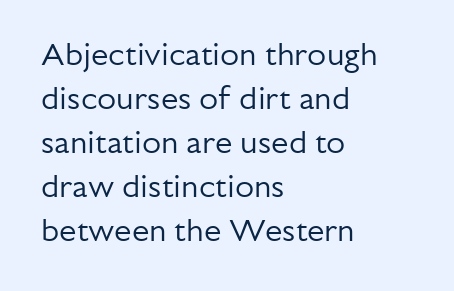
{"serif": "no", "italic": "no", "bold": "no", "weight": "regular", "width": "normal", "stroke_contrast": "low", "x_height": "medium", "monospaced": "no", "underline": "no", "align": "left", "line_spacing": "normal", "line_spacing_ratio": 1.42, "letter_spacing": "normal", "letter_spacing_em": 0.0, "glyph_px": 31}
